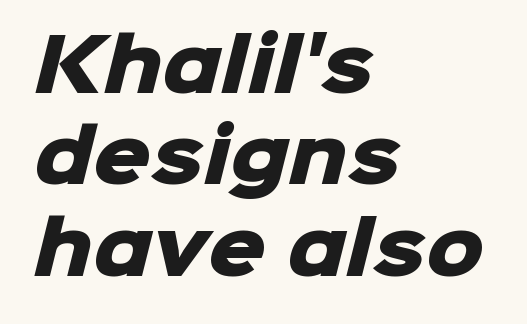
The image shows 72 px heavy sans-serif type; set left-aligned, normal line spacing (1.27x), normal letter spacing, not underlined; low stroke contrast and a medium x-height.
